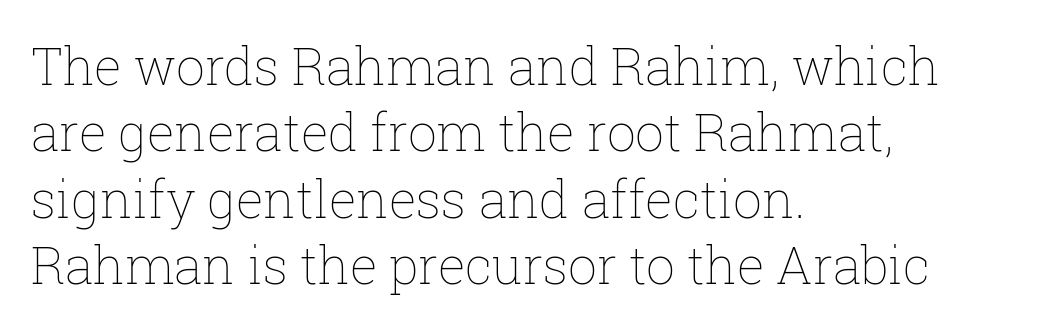
The space between consecutive lines is moderate. Clear beneath every line of the passage. The lettering holds an erect, upright posture throughout. This sample has the flowing, uneven cadence of proportional lettering. The passage is arranged the way most books set body copy — flush left.
